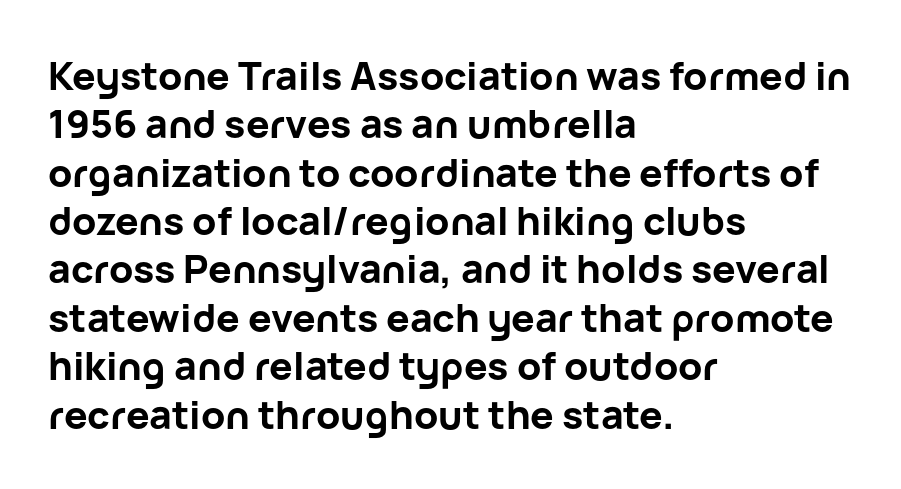
The image shows 39 px bold sans-serif type, upright; set left-aligned, line spacing 1.24x, normal letter spacing, not underlined; low stroke contrast and a medium x-height.
